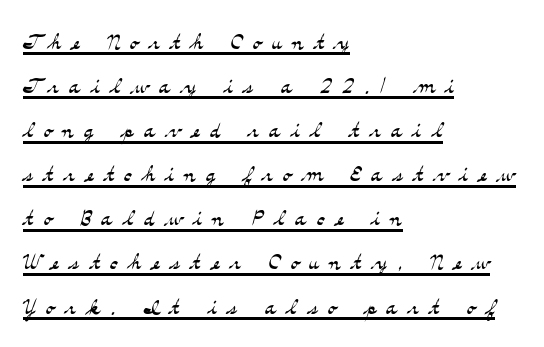
The image shows 30 px light, wide serif type; set left-aligned, normal line spacing (1.47x), unusually wide letter spacing (+0.34 em), underlined; medium stroke contrast and a small x-height.
